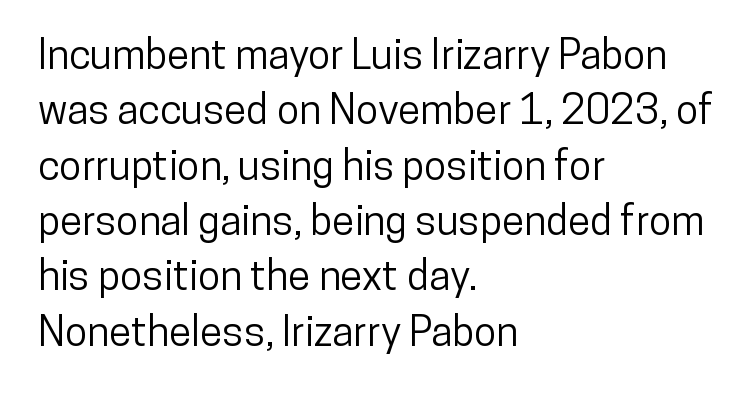
Q: Is the text italic (slanted)? A: No, it is upright.
Q: Is the typeface a serif or a sans-serif typeface? A: Sans-serif.
Q: Is the text underlined? A: No.
Q: How is the paragraph aligned? A: Left-aligned.
Q: Is the spacing between letters normal or unusually wide? A: Normal.
Q: Is the spacing between lines tight, normal or loose? A: Normal.
Q: Width (condensed, normal, or wide)? A: Condensed.
Q: Stroke contrast? A: Low.
Q: x-height? A: Medium.
Q: Monospaced? A: No.
